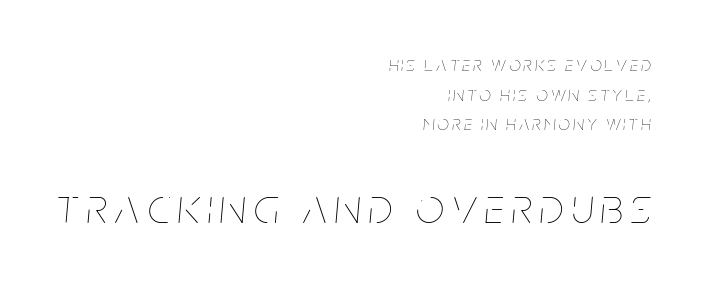
Q: Is the text bold? A: No.
Q: Is the text italic (slanted)? A: Yes, it leans right by about 5 degrees.
Q: Is the text underlined? A: No.
Q: How is the paragraph aligned? A: Right-aligned.
Q: Is the spacing between lines tight, normal or loose? A: Normal.
Q: Which block of text is set in a larger size, the first (top) or the second (bottom)? A: The second (bottom) one.
Q: Width (condensed, normal, or wide)? A: Condensed.
Q: Stroke contrast? A: Low.
Q: x-height? A: Large.
Q: Monospaced? A: No.
